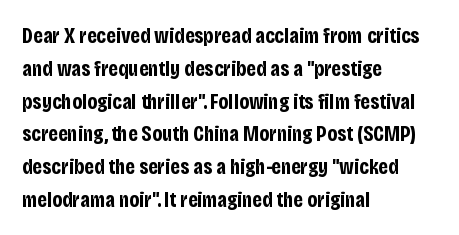
{"italic": "no", "bold": "yes", "underline": "no", "align": "left", "line_spacing": "normal", "line_spacing_ratio": 1.49, "letter_spacing": "normal", "letter_spacing_em": 0.0, "glyph_px": 22}
